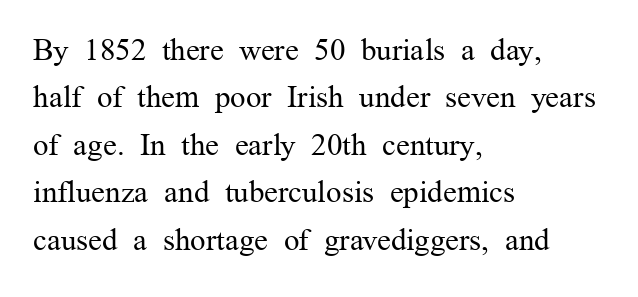
Weight: in the light-to-regular range. Lines of text with bare space underneath. These lines were composed using upright roman letters. Character widths vary here, with narrow letters taking less room than wide ones. The block of text has a typical density, with ordinary space between rows.
